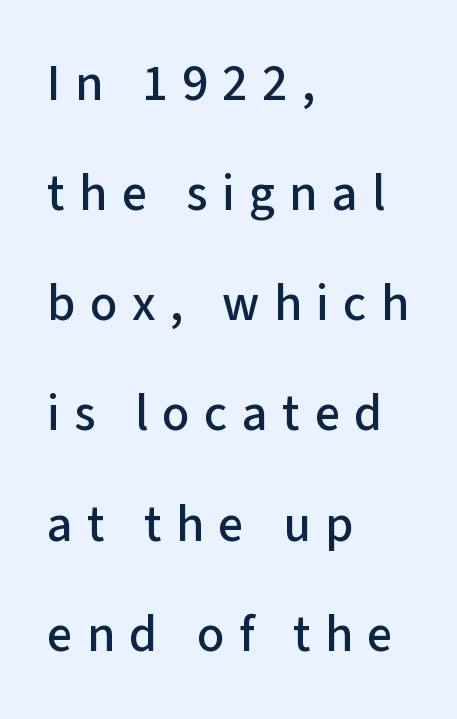
{"serif": "no", "italic": "no", "width": "normal", "stroke_contrast": "low", "x_height": "medium", "monospaced": "no", "underline": "no", "align": "left", "line_spacing": "loose", "line_spacing_ratio": 2.16, "letter_spacing": "wide", "letter_spacing_em": 0.28, "glyph_px": 51}
